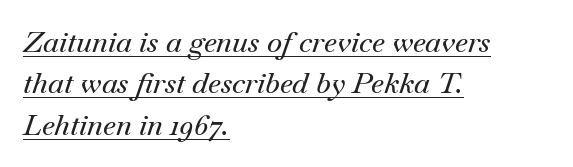
Q: Is the text italic (slanted)? A: Yes, it leans right by about 18 degrees.
Q: Is the typeface a serif or a sans-serif typeface? A: Serif.
Q: Is the text underlined? A: Yes.
Q: How is the paragraph aligned? A: Left-aligned.
Q: Is the spacing between letters normal or unusually wide? A: Normal.
Q: Is the spacing between lines tight, normal or loose? A: Normal.
Q: Width (condensed, normal, or wide)? A: Normal.
Q: Stroke contrast? A: Medium.
Q: x-height? A: Small.
Q: Monospaced? A: No.
